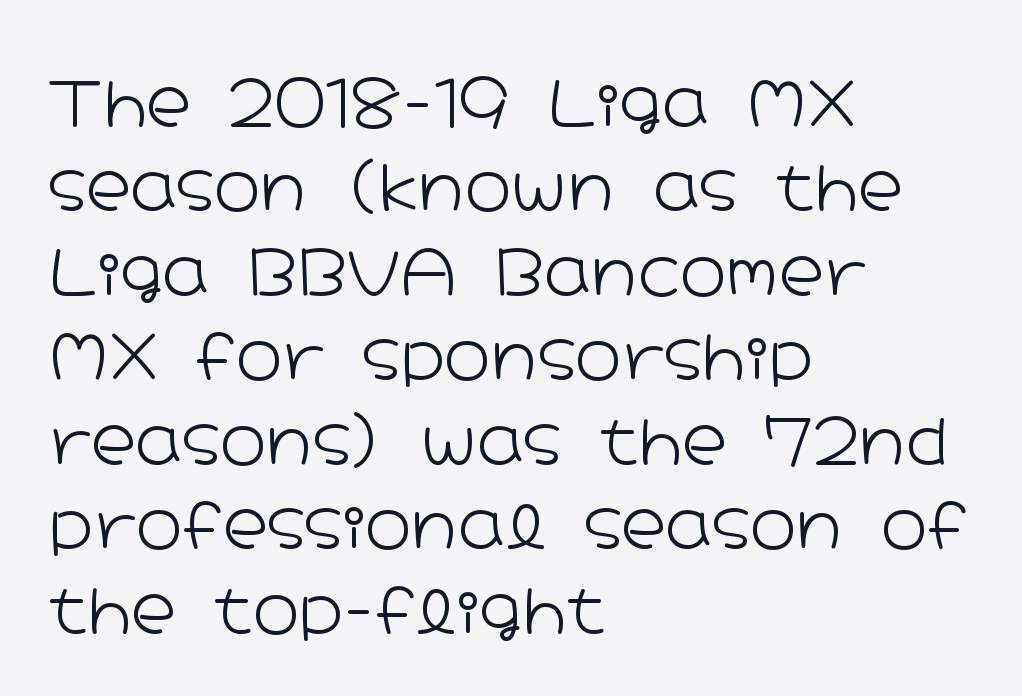
The image shows 63 px light, wide sans-serif type, upright; set left-aligned, normal line spacing (1.34x), normal letter spacing, not underlined; low stroke contrast and a medium x-height.
